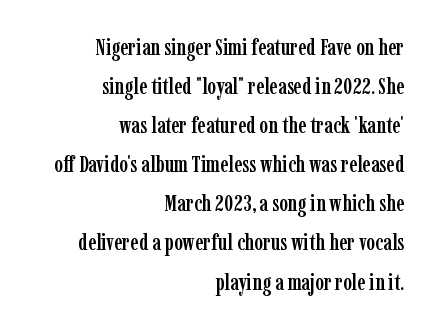
The image shows 23 px text type, upright; set right-aligned, normal line spacing (1.7x), normal letter spacing, not underlined.
